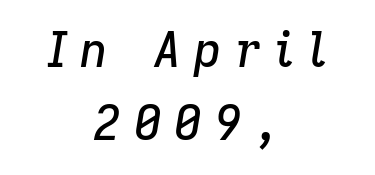
The image shows 48 px text type, italic (leaning right); set centered, normal line spacing (1.53x), unusually wide letter spacing (+0.26 em), not underlined; low stroke contrast and a medium x-height.
